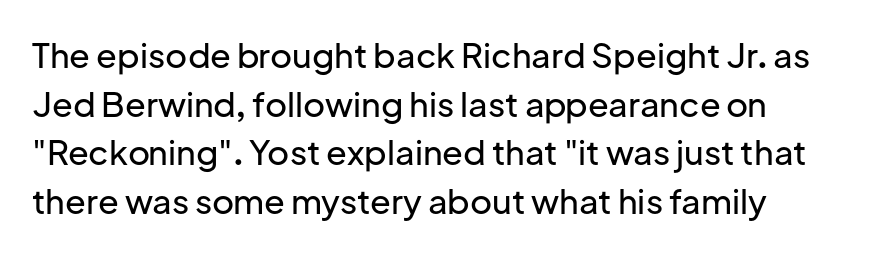
The type sits square on the baseline with zero lean. Reading down the column, the eye jumps a familiar distance to each next line. What kind of face is this? One without serifs — a sans. A classic flush-left, rag-right setting is used for this passage.
